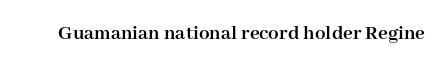
The letterforms sit shoulder to shoulder at normal distance. These lines were composed using upright roman letters. Check the space under the baseline: it is left empty. The sample has been set heavy, in full bold.
